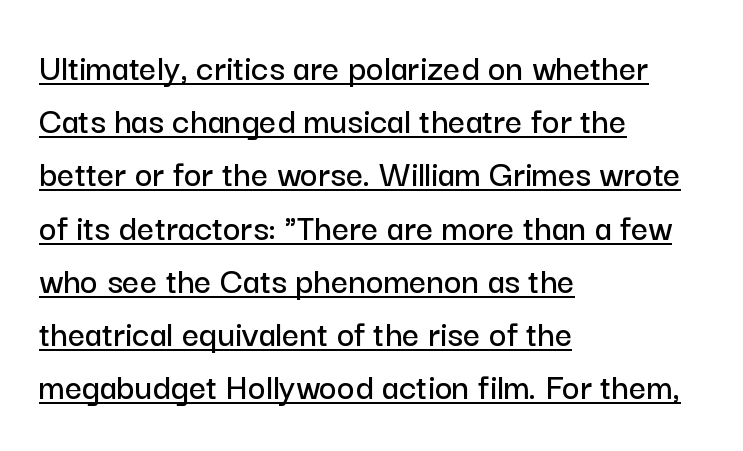
The image shows 38 px sans-serif type, upright; set left-aligned, normal line spacing (1.4x), normal letter spacing, underlined; low stroke contrast and a medium x-height.
